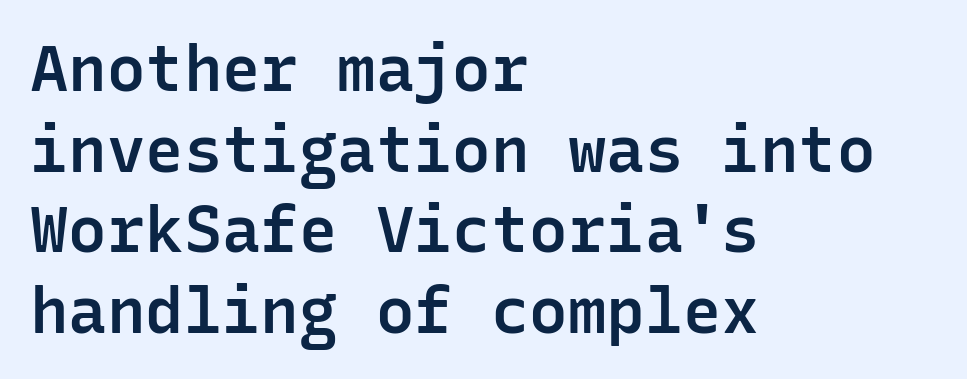
The image shows 64 px semibold sans-serif type, upright, monospaced; set left-aligned, normal line spacing (1.26x), normal letter spacing, not underlined; low stroke contrast and a medium x-height.
